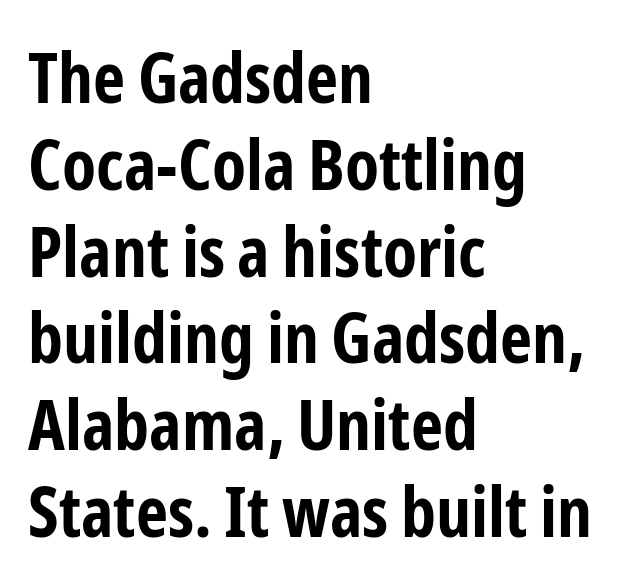
The image shows 70 px bold, condensed sans-serif type, upright; set left-aligned, line spacing 1.24x, normal letter spacing, not underlined; low stroke contrast and a medium x-height.
